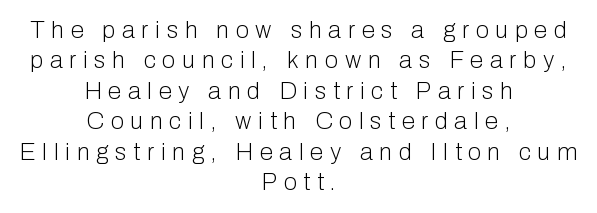
A student would call this center alignment; a typographer would say set centered. Does extra space separate the letters? Yes, quite a lot of it. Leading matches the norm, producing a regular column. Descenders are the only things crossing below the line. No letter is thick-stroked: the sample isn't bold.
